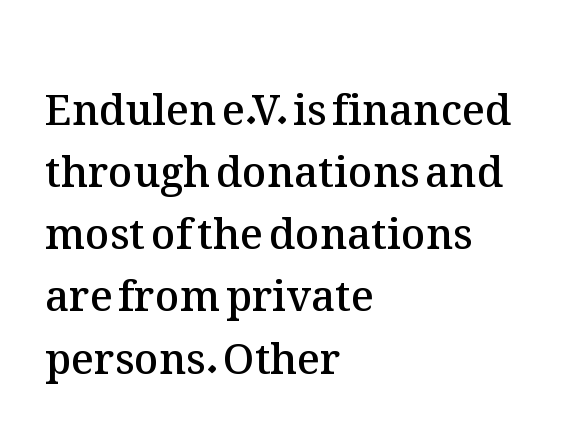
Here the designer chose a conventional face with non-uniform glyph widths. The characters look somewhat weighty, a semibold short of true bold. Posture: straight, roman, zero tilt. There is no visible air inserted between adjacent glyphs. The rendering uses a moderate line-height, typical for paragraphs.
